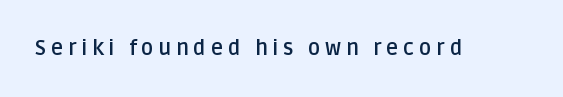
Characters remain perfectly vertical along every line. The letterforms stand isolated, each surrounded by extra space. The space directly below the letters is spotless. The glyphs have the mass of a bold cut.
